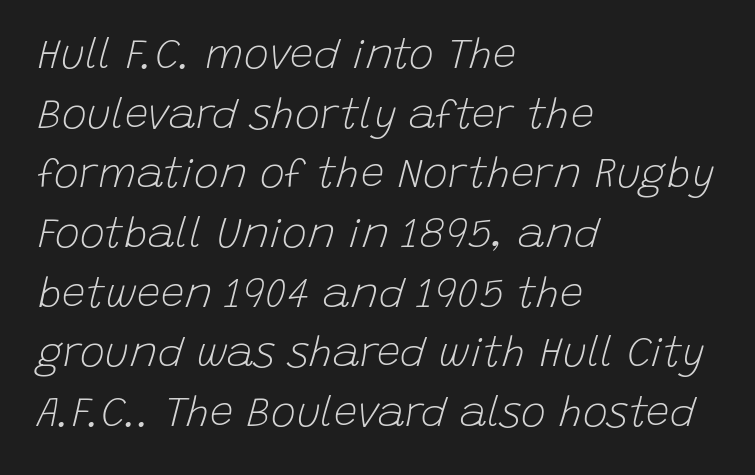
{"italic": "yes", "lean": "right", "slant_degrees": 15, "bold": "no", "weight": "light", "width": "normal", "stroke_contrast": "low", "x_height": "large", "monospaced": "no", "underline": "no", "align": "left", "line_spacing": "normal", "line_spacing_ratio": 1.42, "letter_spacing": "normal", "letter_spacing_em": 0.0, "glyph_px": 42}
